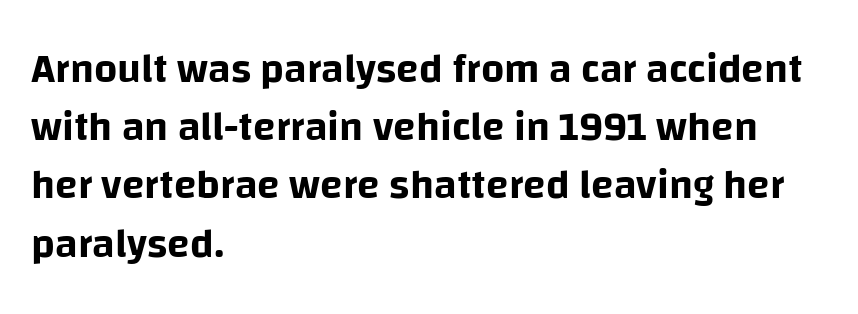
The image shows 41 px sans-serif type, upright; set left-aligned, normal line spacing (1.42x), normal letter spacing, not underlined; low stroke contrast and a large x-height.
